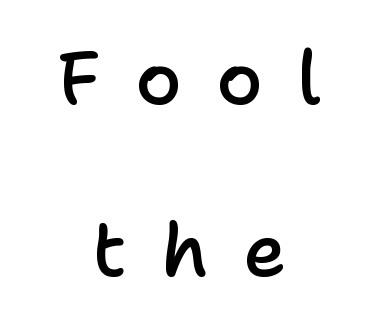
The image shows 75 px semibold sans-serif type, upright; set centered, loose line spacing (2.29x), unusually wide letter spacing (+0.46 em), not underlined; low stroke contrast and a medium x-height.
